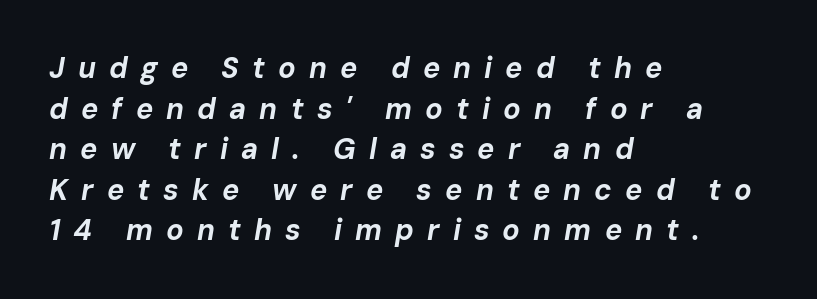
Look at the tracking — it's clearly loosened, letters drifting apart. Varying glyph widths throughout — classic text-font behaviour. How would I describe the line gaps? Plain and ordinary. Horizontal alignment here is leftward, the default for most running prose.
